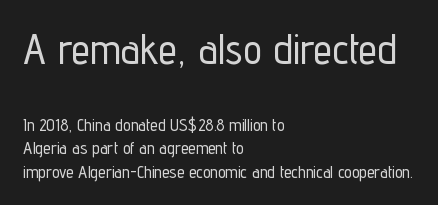
The image shows 42 px condensed sans-serif type, upright; set left-aligned, normal line spacing (1.37x), normal letter spacing, not underlined; the first (top) block is 2.47x larger; low stroke contrast and a medium x-height.
